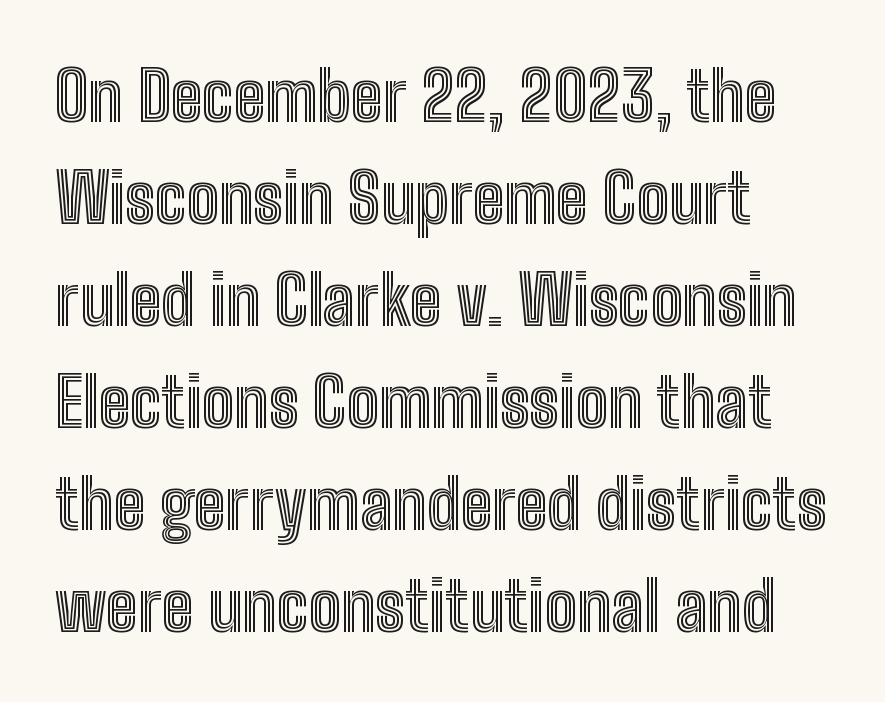
The image shows 68 px condensed type, upright; set left-aligned, normal line spacing (1.5x), normal letter spacing, not underlined; a medium x-height.
